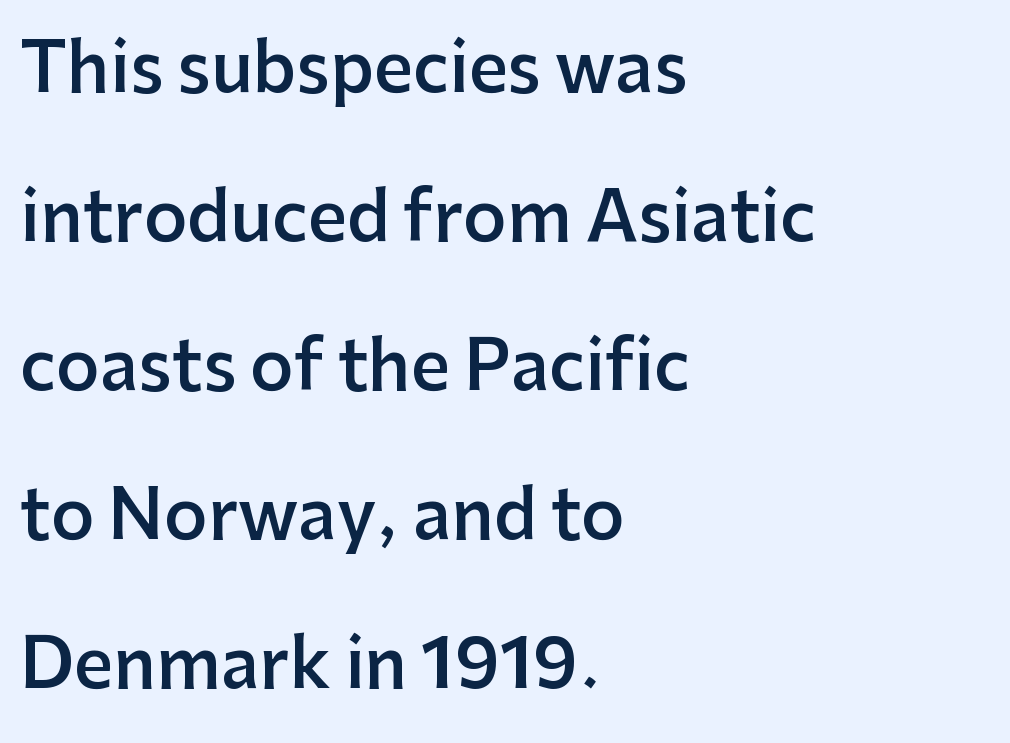
Q: Is the text bold? A: Semi-bold.
Q: Is the text italic (slanted)? A: No, it is upright.
Q: Is the typeface a serif or a sans-serif typeface? A: Sans-serif.
Q: Is the text underlined? A: No.
Q: How is the paragraph aligned? A: Left-aligned.
Q: Is the spacing between letters normal or unusually wide? A: Normal.
Q: Is the spacing between lines tight, normal or loose? A: Loose.
Q: Width (condensed, normal, or wide)? A: Normal.
Q: Stroke contrast? A: Low.
Q: x-height? A: Medium.
Q: Monospaced? A: No.
